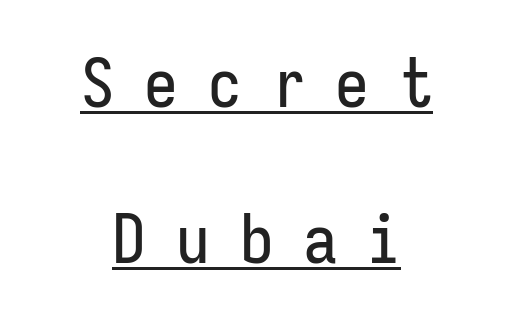
The lettering stays uniformly vertical, giving the passage a roman look. The compositor balanced each line on the midline. To sum up the face: it is a sans, with no serifs. The letterforms stand isolated, each surrounded by extra space.
